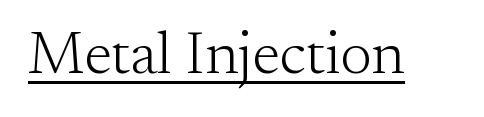
These lines were composed using upright roman letters. Think of a printed novel: that variable character pitch is what you see here. Caption: face not bold, strokes unweighted. The font family rendered here belongs to the serif group.
